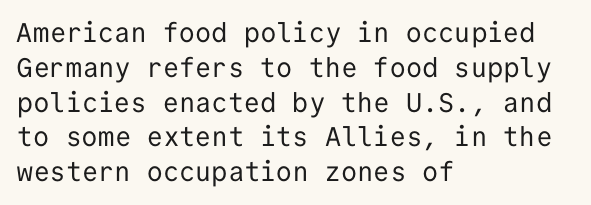
The image shows 27 px text type, upright; set left-aligned, normal line spacing (1.29x), normal letter spacing, not underlined.
